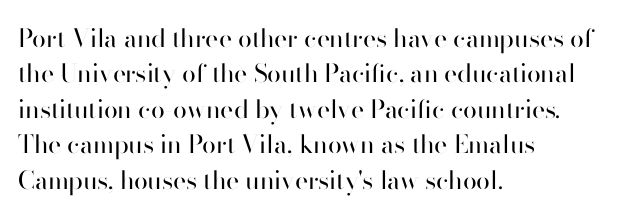
Plain, unruled lines of type. Is the type heavy? It reads as light-to-regular instead. Interline gaps are of average width in this sample. In terms of posture, this sample is upright. These lines are set flush left with a ragged right edge. Nothing unusual about the tracking: characters are spaced as the font intends.
